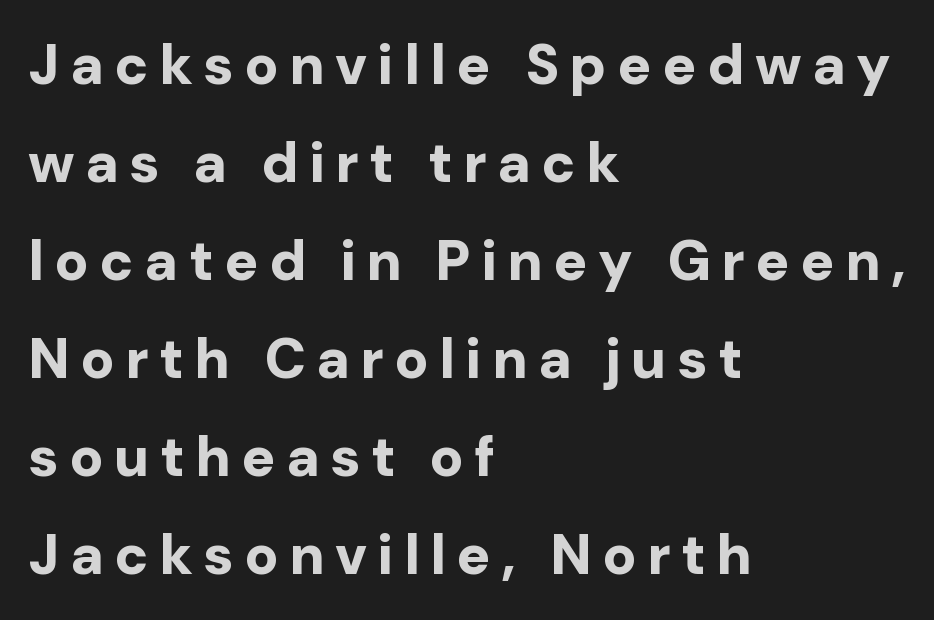
{"serif": "no", "italic": "no", "bold": "yes", "weight": "bold", "width": "normal", "stroke_contrast": "low", "x_height": "medium", "monospaced": "no", "underline": "no", "align": "left", "line_spacing_ratio": 1.75, "glyph_px": 56}
